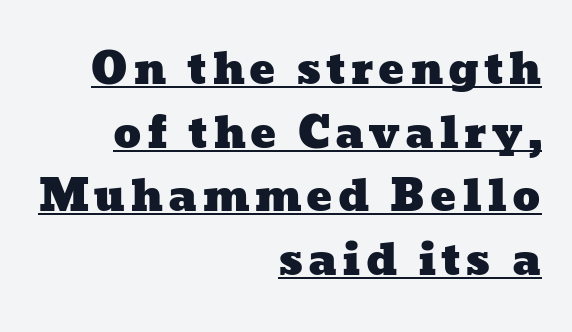
{"width": "wide", "stroke_contrast": "low", "x_height": "medium", "monospaced": "no", "underline": "yes", "align": "right", "line_spacing": "normal", "line_spacing_ratio": 1.48, "glyph_px": 43}
